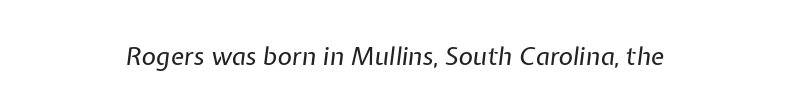
Spacing between characters is what you'd get straight out of the box. The weight would be labelled regular, book, light, or lighter still. The string is rendered with underlining switched off. Observe the lean: these are italic letterforms.
